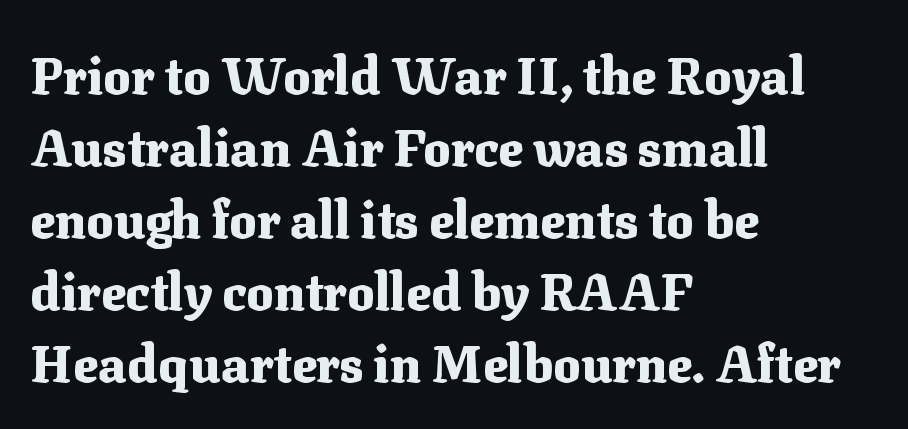
Regular leading. Typeset ragged right — the left edge is the straight one. Tall strokes in this sample are plumb rather than angled. Letters rest on an invisible, unmarked baseline. Spacing between characters is what you'd get straight out of the box. Summary of weight: heavy, a full bold.
